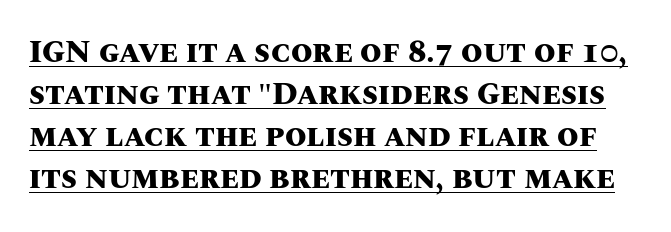
Strong, thick strokes mark this as bold type. Reading down the column, the eye jumps a familiar distance to each next line. What stands out about the letter spacing? Nothing — it is the standard amount. Here the designer chose a conventional face with non-uniform glyph widths. Is there any slant? The stems are plumb. A baseline rule has been typeset under these characters.
